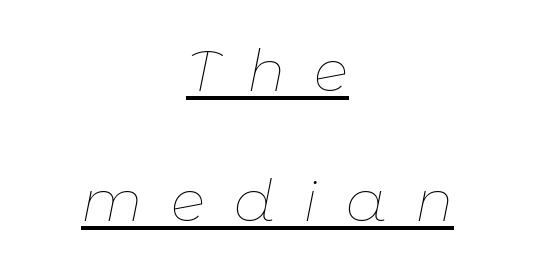
{"italic": "yes", "lean": "right", "slant_degrees": 11, "bold": "no", "weight": "thin", "width": "normal", "stroke_contrast": "low", "x_height": "medium", "monospaced": "no", "underline": "yes", "align": "center", "line_spacing": "loose", "line_spacing_ratio": 2.24, "letter_spacing": "wide", "letter_spacing_em": 0.49, "glyph_px": 58}
